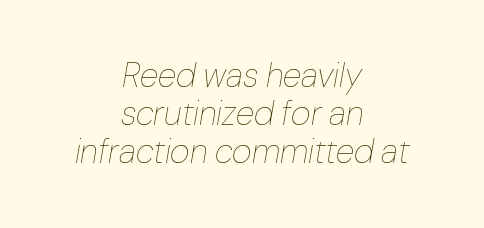
Q: Is the text bold? A: No.
Q: Is the text italic (slanted)? A: Yes, it leans right by about 10 degrees.
Q: Is the text underlined? A: No.
Q: How is the paragraph aligned? A: Centered.
Q: Is the spacing between letters normal or unusually wide? A: Normal.
Q: Is the spacing between lines tight, normal or loose? A: Tight.
Q: Width (condensed, normal, or wide)? A: Normal.
Q: Stroke contrast? A: Low.
Q: x-height? A: Medium.
Q: Monospaced? A: No.
